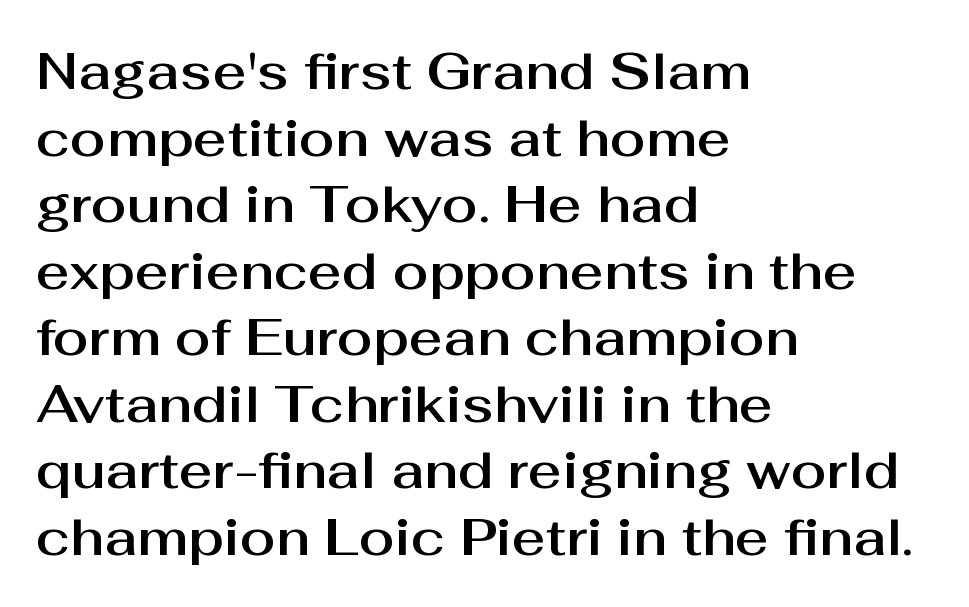
Q: Is the text italic (slanted)? A: No, it is upright.
Q: Is the typeface a serif or a sans-serif typeface? A: Sans-serif.
Q: Is the text underlined? A: No.
Q: How is the paragraph aligned? A: Left-aligned.
Q: Is the spacing between letters normal or unusually wide? A: Normal.
Q: Is the spacing between lines tight, normal or loose? A: Normal.
Q: Width (condensed, normal, or wide)? A: Normal.
Q: Stroke contrast? A: Medium.
Q: x-height? A: Medium.
Q: Monospaced? A: No.
